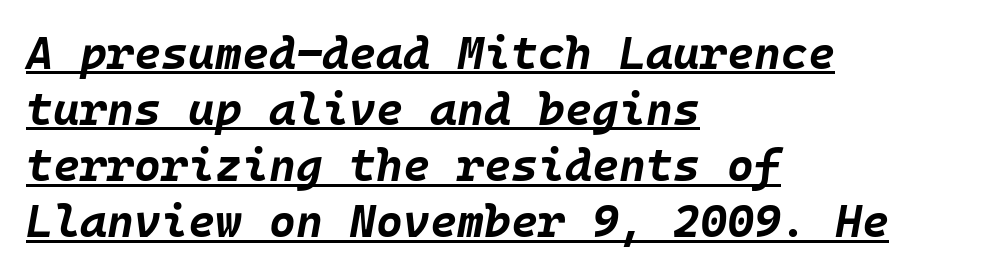
These lines keep a tight, regular rhythm from letter to letter. Quick note: italic. Every row of glyphs begins at an identical x-position on the left. The string is rendered with underlining switched on.
